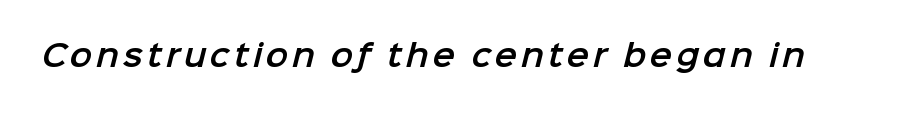
The image shows 30 px sans-serif type; set not underlined; low stroke contrast and a medium x-height.
